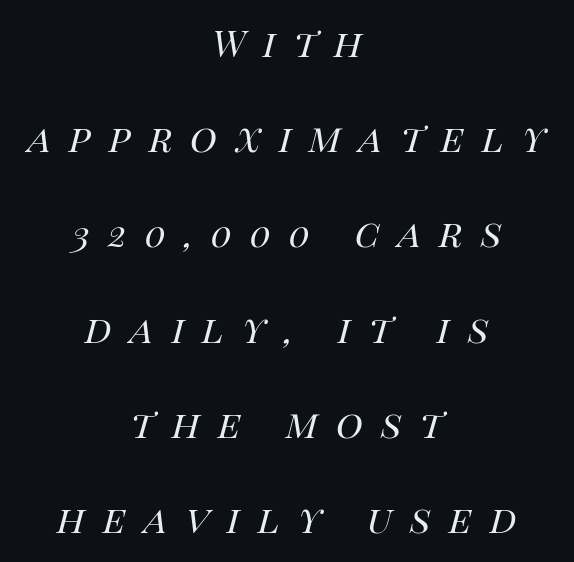
Q: Is the text bold? A: No.
Q: Is the text italic (slanted)? A: Yes, it leans right by about 14 degrees.
Q: Is the text underlined? A: No.
Q: How is the paragraph aligned? A: Centered.
Q: Is the spacing between letters normal or unusually wide? A: Unusually wide.
Q: Is the spacing between lines tight, normal or loose? A: Loose.
Q: Width (condensed, normal, or wide)? A: Normal.
Q: Stroke contrast? A: High.
Q: x-height? A: Large.
Q: Monospaced? A: No.
